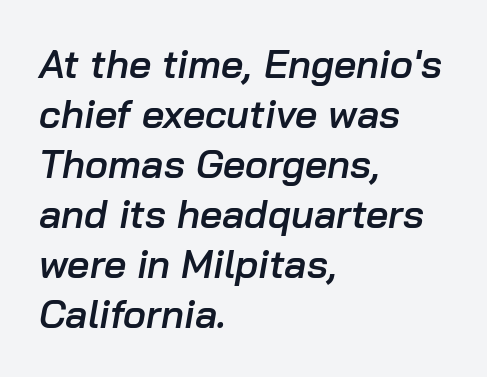
Q: Is the text bold? A: Semi-bold.
Q: Is the text italic (slanted)? A: Yes, it leans right by about 10 degrees.
Q: Is the text underlined? A: No.
Q: How is the paragraph aligned? A: Left-aligned.
Q: Is the spacing between letters normal or unusually wide? A: Normal.
Q: Is the spacing between lines tight, normal or loose? A: Normal.
Q: Width (condensed, normal, or wide)? A: Normal.
Q: Stroke contrast? A: Low.
Q: x-height? A: Medium.
Q: Monospaced? A: No.
